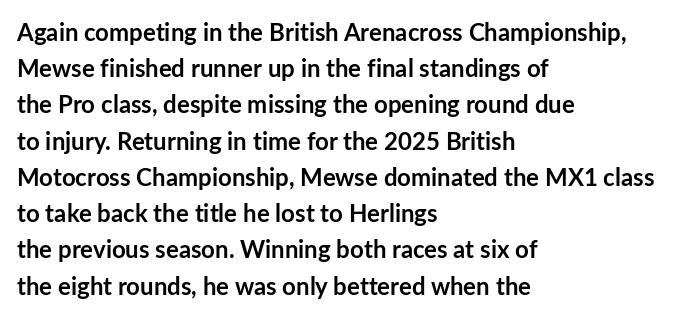
Q: Is the text bold? A: Yes.
Q: Is the text italic (slanted)? A: No, it is upright.
Q: Is the text underlined? A: No.
Q: How is the paragraph aligned? A: Left-aligned.
Q: Is the spacing between letters normal or unusually wide? A: Normal.
Q: Is the spacing between lines tight, normal or loose? A: Normal.
